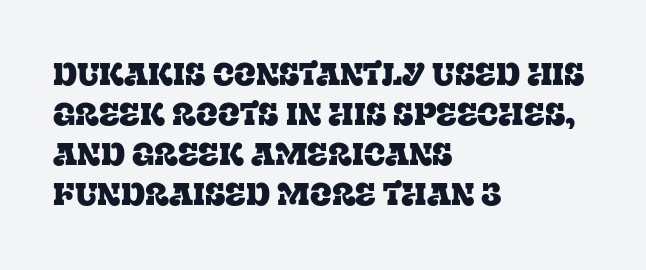
The image shows 32 px serif type, upright; set left-aligned, normal line spacing (1.25x), normal letter spacing, not underlined; low stroke contrast and a large x-height.
